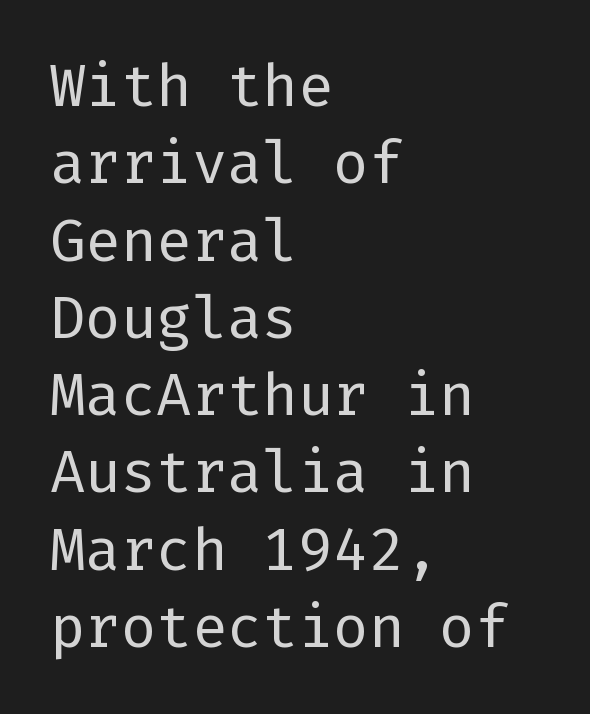
Quick note: interline space is typical. Here the glyphs are tracked normally, forming tight word shapes. Type style note: lacks serifs. Horizontal alignment here is leftward, the default for most running prose.
